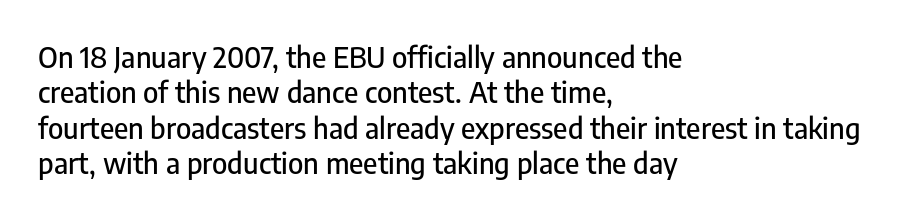
The letters stand upright; this is a roman face. Glance below the letters and you will spot only blank space. Character widths vary here, with narrow letters taking less room than wide ones. Typographically, this falls in the sans-serif category.
